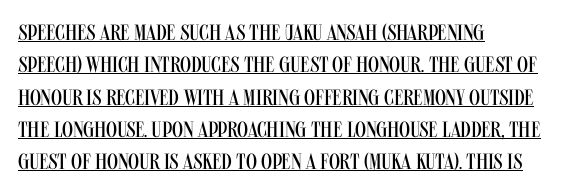
{"italic": "no", "bold": "no", "underline": "yes", "align": "left", "line_spacing": "normal", "line_spacing_ratio": 1.47, "letter_spacing": "normal", "letter_spacing_em": 0.0, "glyph_px": 22}
